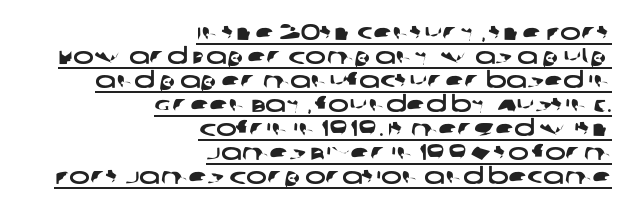
{"underline": "yes", "align": "right", "line_spacing": "tight", "line_spacing_ratio": 1.09, "letter_spacing": "normal", "letter_spacing_em": 0.0, "glyph_px": 22}
